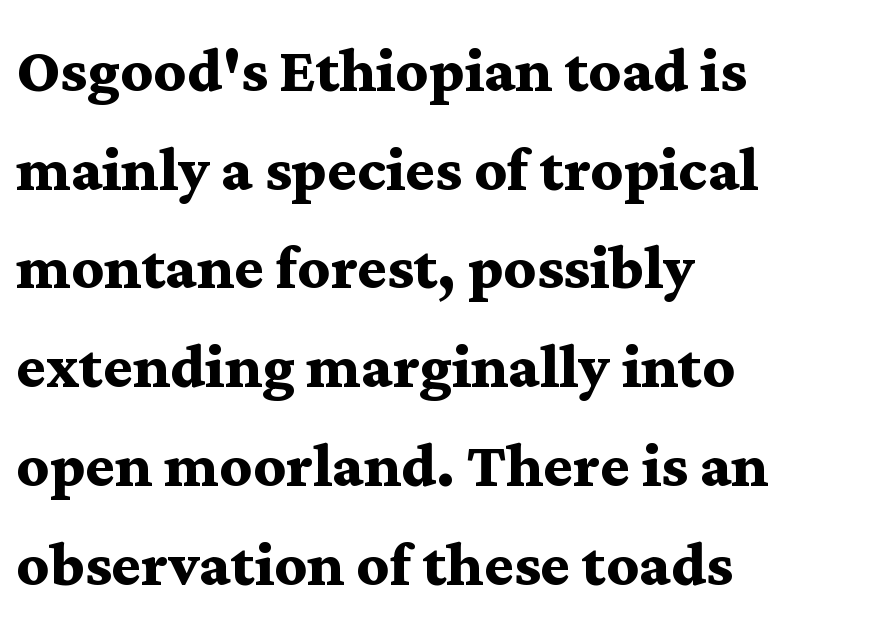
{"serif": "yes", "italic": "no", "bold": "yes", "weight": "semibold", "width": "wide", "stroke_contrast": "medium", "x_height": "medium", "monospaced": "no", "underline": "no", "align": "left", "line_spacing": "normal", "line_spacing_ratio": 1.25, "letter_spacing": "normal", "letter_spacing_em": 0.0, "glyph_px": 79}
